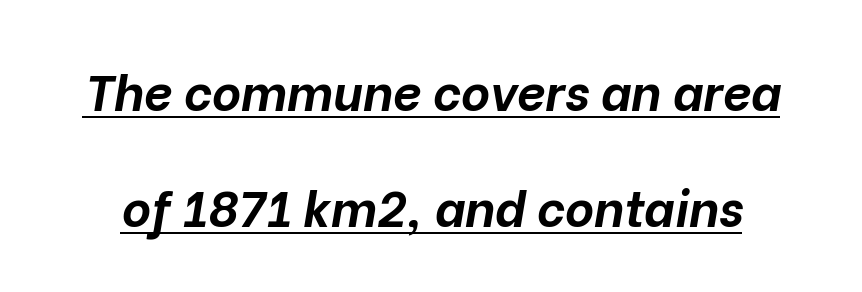
The image shows 50 px bold type, italic (leaning right); set loose line spacing (2.32x), normal letter spacing, underlined; low stroke contrast and a medium x-height.
